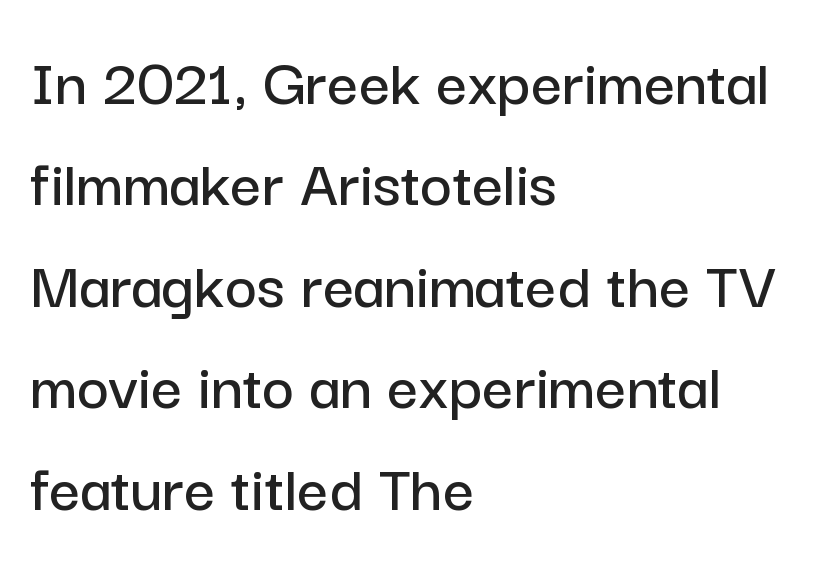
The font family rendered here belongs to the sans-serif group. Students, note that the glyphs here touch the page at normal intervals. Does the lettering tilt? It doesn't — this is upright. Unmarked baselines from the first word to the last.
